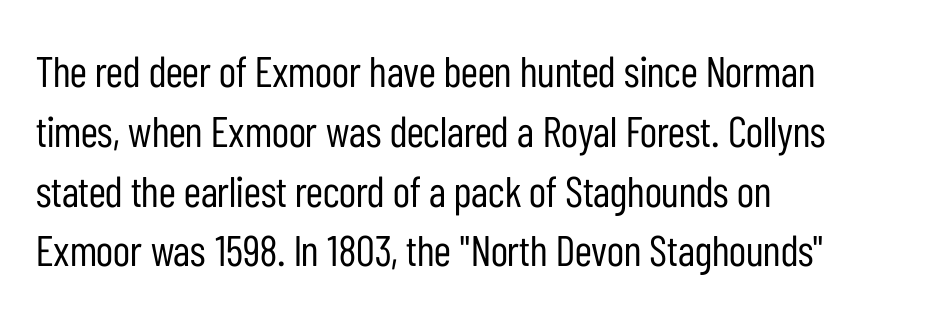
Q: Is the text bold? A: No.
Q: Is the text italic (slanted)? A: No, it is upright.
Q: Is the typeface a serif or a sans-serif typeface? A: Sans-serif.
Q: Is the text underlined? A: No.
Q: How is the paragraph aligned? A: Left-aligned.
Q: Is the spacing between letters normal or unusually wide? A: Normal.
Q: Is the spacing between lines tight, normal or loose? A: Normal.
Q: Width (condensed, normal, or wide)? A: Condensed.
Q: Stroke contrast? A: Low.
Q: x-height? A: Medium.
Q: Monospaced? A: No.
